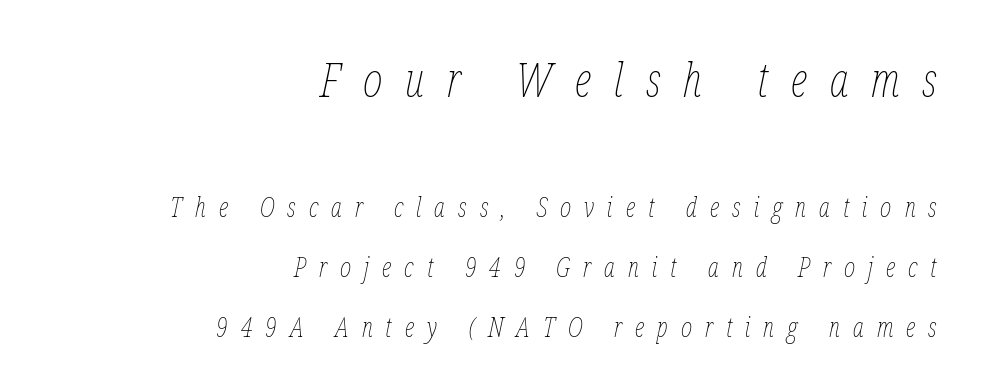
Q: Is the text bold? A: No.
Q: Is the text italic (slanted)? A: Yes, it leans right by about 12 degrees.
Q: Is the text underlined? A: No.
Q: How is the paragraph aligned? A: Right-aligned.
Q: Is the spacing between letters normal or unusually wide? A: Unusually wide.
Q: Is the spacing between lines tight, normal or loose? A: Loose.
Q: Which block of text is set in a larger size, the first (top) or the second (bottom)? A: The first (top) one.
Q: Width (condensed, normal, or wide)? A: Condensed.
Q: Stroke contrast? A: Low.
Q: x-height? A: Medium.
Q: Monospaced? A: No.
